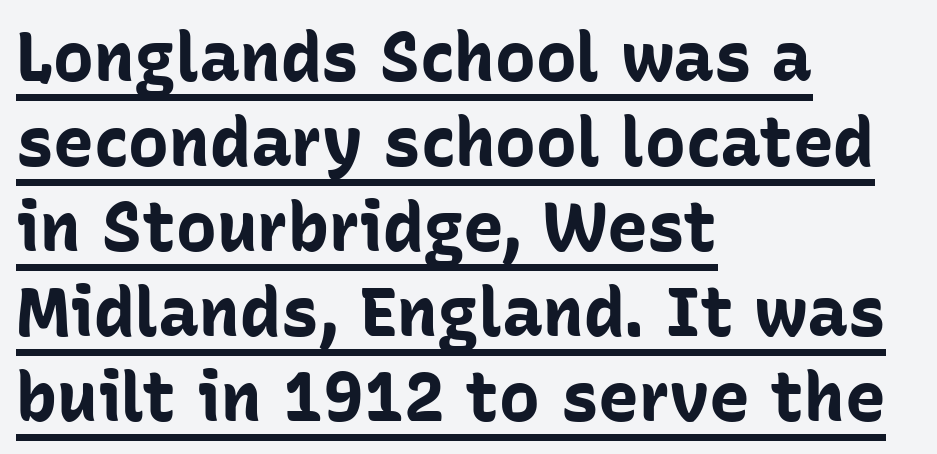
{"serif": "no", "italic": "no", "bold": "yes", "weight": "bold", "width": "normal", "stroke_contrast": "low", "x_height": "medium", "monospaced": "no", "underline": "yes", "align": "left", "line_spacing": "normal", "line_spacing_ratio": 1.25, "letter_spacing": "normal", "letter_spacing_em": 0.0, "glyph_px": 68}
